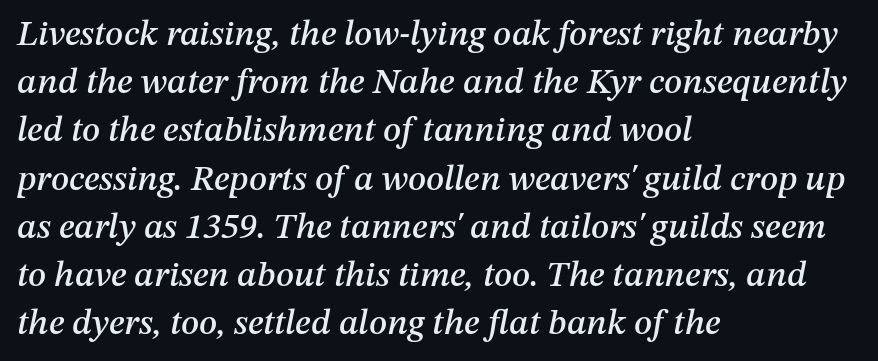
Decoration check: the copy has no underline. Leading matches the norm, producing a regular column. Compared with a centered layout, this one pins lines to the left instead. The tracking reads as untouched default to a designer's eye. The typography opts for an oblique posture over an upright one. The passage shown is typed in a proportional face where columns would drift.
